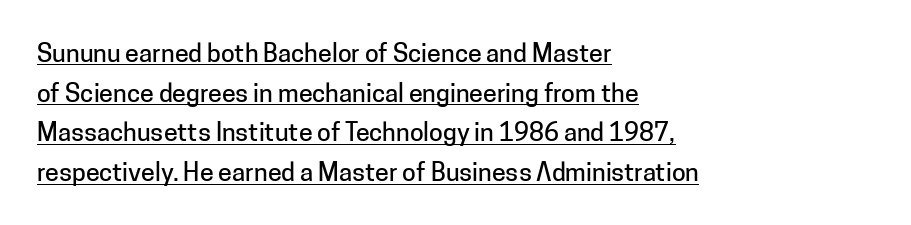
Q: Is the text italic (slanted)? A: No, it is upright.
Q: Is the text underlined? A: Yes.
Q: How is the paragraph aligned? A: Left-aligned.
Q: Is the spacing between letters normal or unusually wide? A: Normal.
Q: Is the spacing between lines tight, normal or loose? A: Normal.
